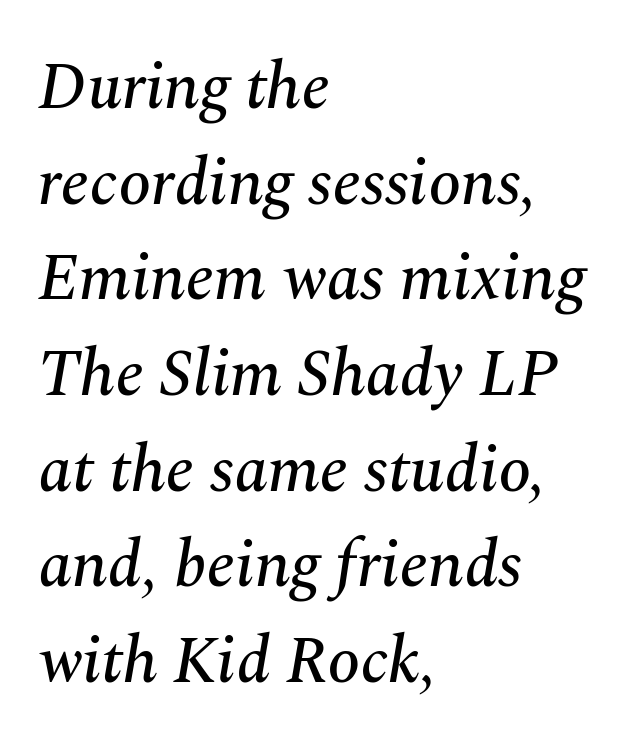
Q: Is the text italic (slanted)? A: Yes, it leans right by about 10 degrees.
Q: Is the typeface a serif or a sans-serif typeface? A: Serif.
Q: Is the text underlined? A: No.
Q: How is the paragraph aligned? A: Left-aligned.
Q: Is the spacing between letters normal or unusually wide? A: Normal.
Q: Is the spacing between lines tight, normal or loose? A: Normal.
Q: Width (condensed, normal, or wide)? A: Normal.
Q: Stroke contrast? A: Medium.
Q: x-height? A: Medium.
Q: Monospaced? A: No.
